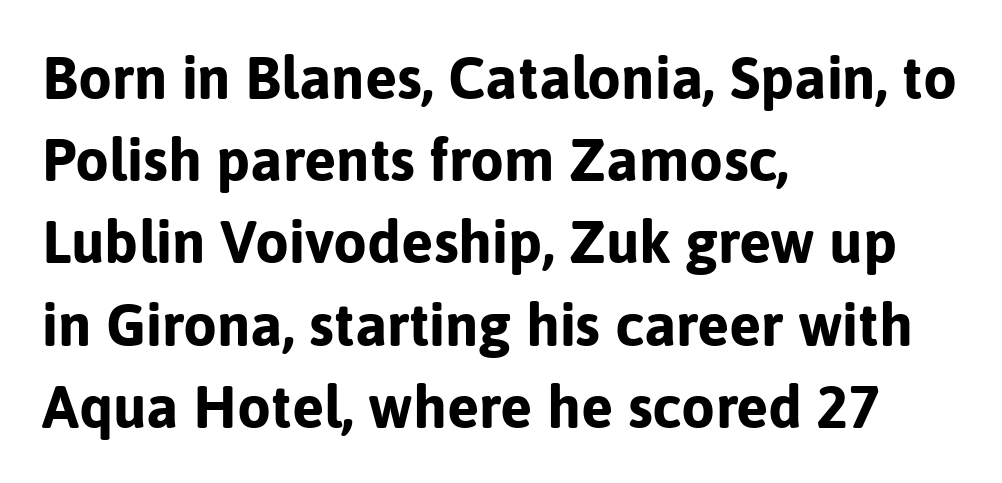
Quick note: not italic, upright. The passage shown is not underscored anywhere. Evenly set lines give the paragraph a standard silhouette. The face used here has the dense, thick strokes of a bold. Where is the straight margin? On the left.
